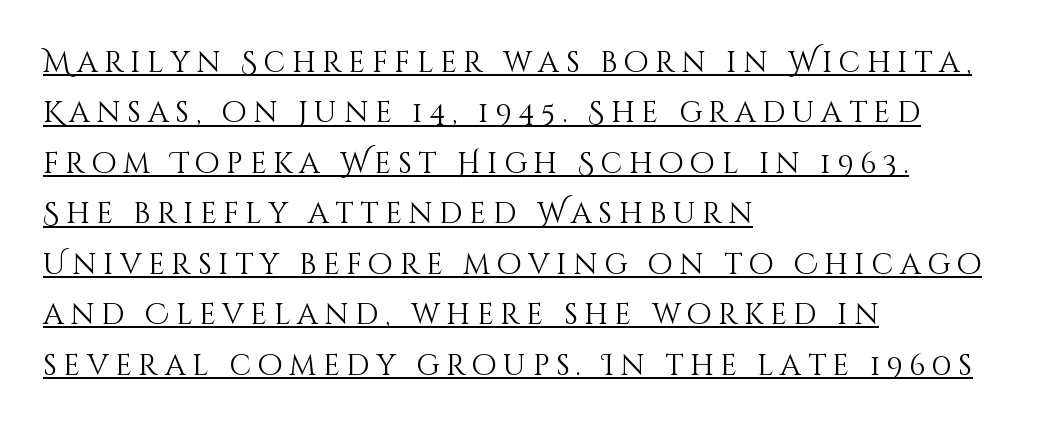
The image shows 29 px light type, upright; set left-aligned, line spacing 1.74x, unusually wide letter spacing (+0.23 em), underlined; medium stroke contrast and a large x-height.
